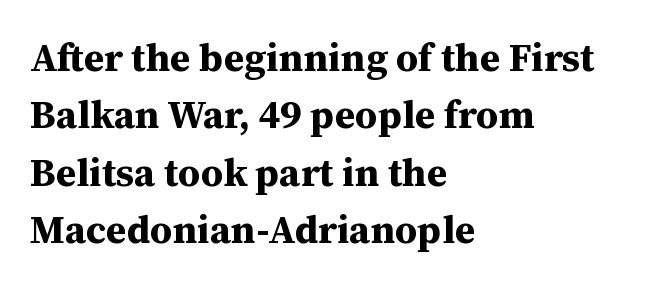
{"serif": "yes", "italic": "no", "bold": "yes", "weight": "bold", "width": "normal", "stroke_contrast": "medium", "x_height": "medium", "monospaced": "no", "underline": "no", "align": "left", "line_spacing": "normal", "line_spacing_ratio": 1.47, "letter_spacing": "normal", "letter_spacing_em": 0.0, "glyph_px": 39}
